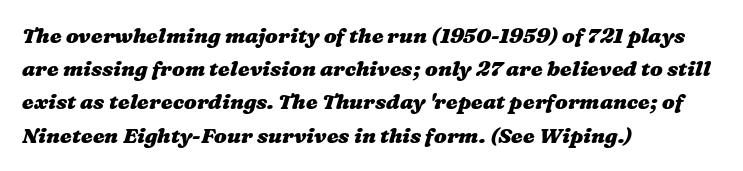
{"bold": "yes", "underline": "no", "align": "left", "line_spacing": "normal", "line_spacing_ratio": 1.58, "letter_spacing": "normal", "letter_spacing_em": 0.0, "glyph_px": 21}
